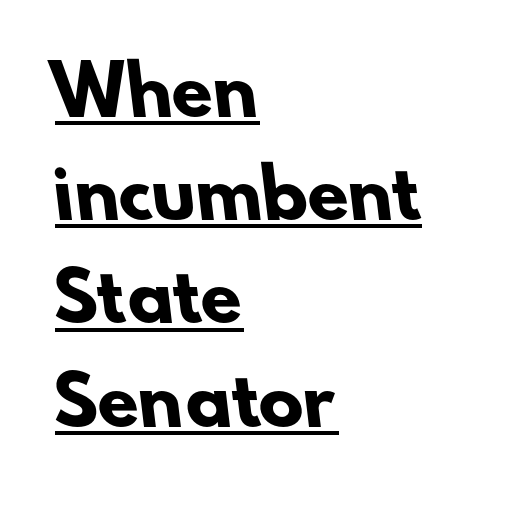
The image shows 67 px heavy sans-serif type; set left-aligned, normal line spacing (1.54x), normal letter spacing, underlined; low stroke contrast and a small x-height.
